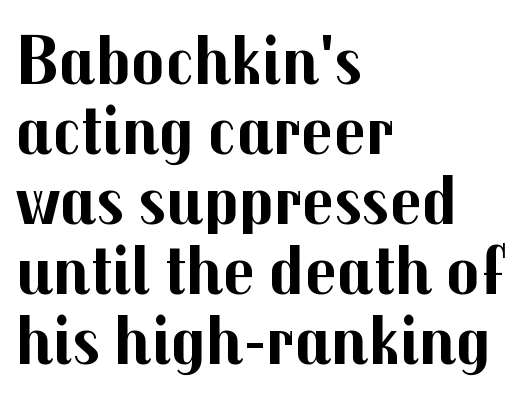
The letters advance in unequal steps, a hallmark of proportional type. The ragged edge is on the right, which tells us the setting is flush left. Designer's note — italics off, roman on. The horizontal fit of the characters is conventional and even.
